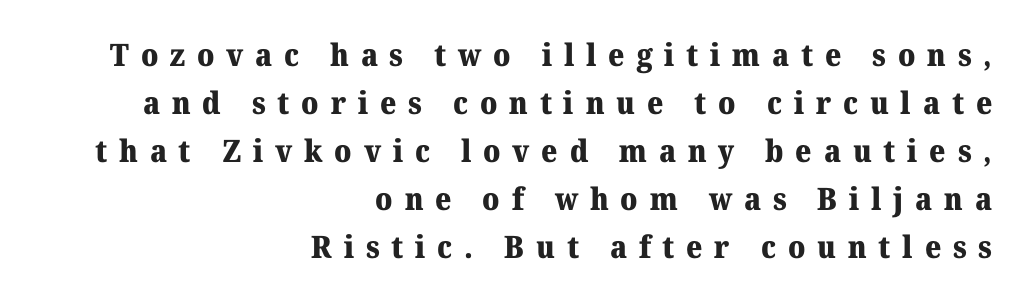
Q: Is the text bold? A: Yes.
Q: Is the text italic (slanted)? A: No, it is upright.
Q: Is the typeface a serif or a sans-serif typeface? A: Serif.
Q: Is the text underlined? A: No.
Q: How is the paragraph aligned? A: Right-aligned.
Q: Is the spacing between letters normal or unusually wide? A: Unusually wide.
Q: Is the spacing between lines tight, normal or loose? A: Normal.
Q: Width (condensed, normal, or wide)? A: Normal.
Q: Stroke contrast? A: Medium.
Q: x-height? A: Medium.
Q: Monospaced? A: No.
